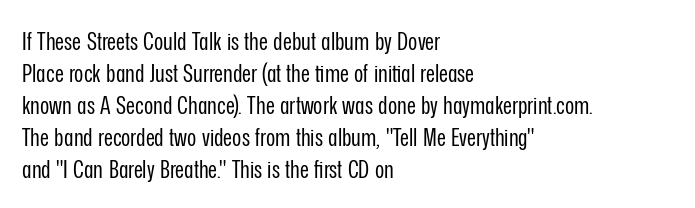
The image shows 25 px text type, upright; set left-aligned, normal line spacing (1.28x), normal letter spacing, not underlined.
